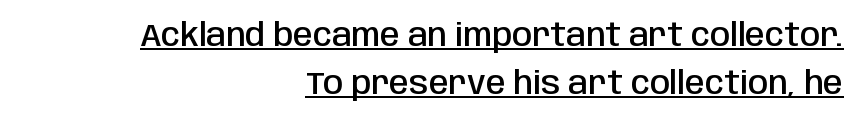
{"serif": "no", "italic": "no", "bold": "semi", "weight": "semibold", "width": "condensed", "stroke_contrast": "low", "x_height": "large", "monospaced": "no", "underline": "yes", "align": "right", "line_spacing": "normal", "line_spacing_ratio": 1.5, "letter_spacing": "normal", "letter_spacing_em": 0.0, "glyph_px": 32}
